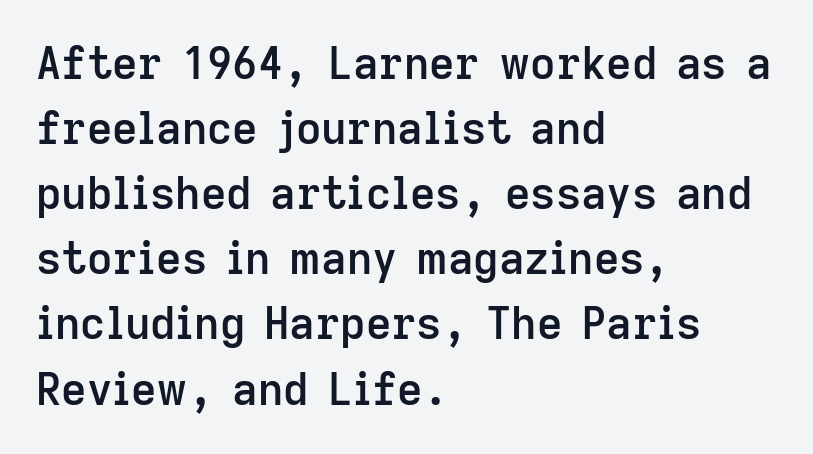
A typesetter would call this proportional, since set widths differ per character. Look at the stroke-to-counter ratio: somewhat heavy, a semibold. The space beneath each line is pristine and unruled. The setting favours the left margin, as ordinary paragraphs usually do. These lines sit exactly where default settings would place them.
